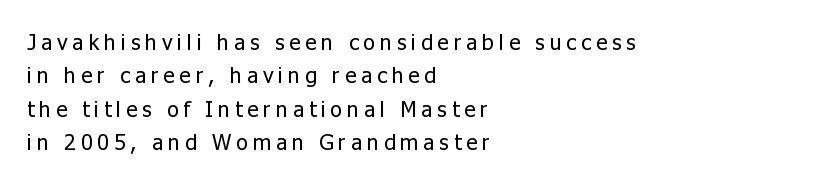
{"italic": "no", "bold": "no", "underline": "no", "align": "left", "line_spacing": "normal", "line_spacing_ratio": 1.52, "letter_spacing": "wide", "letter_spacing_em": 0.22, "glyph_px": 22}
